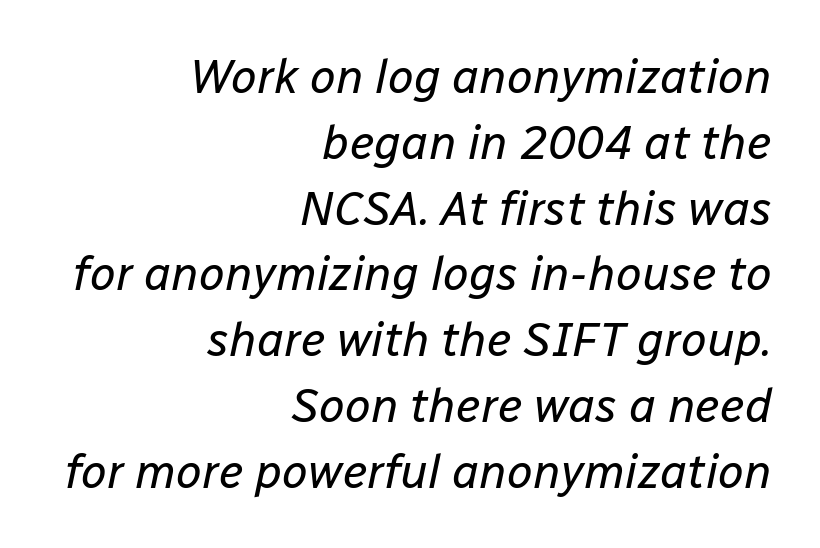
Q: Is the text bold? A: No.
Q: Is the text italic (slanted)? A: Yes, it leans right by about 12 degrees.
Q: Is the text underlined? A: No.
Q: How is the paragraph aligned? A: Right-aligned.
Q: Is the spacing between letters normal or unusually wide? A: Normal.
Q: Is the spacing between lines tight, normal or loose? A: Normal.
Q: Width (condensed, normal, or wide)? A: Normal.
Q: Stroke contrast? A: Low.
Q: x-height? A: Medium.
Q: Monospaced? A: No.
